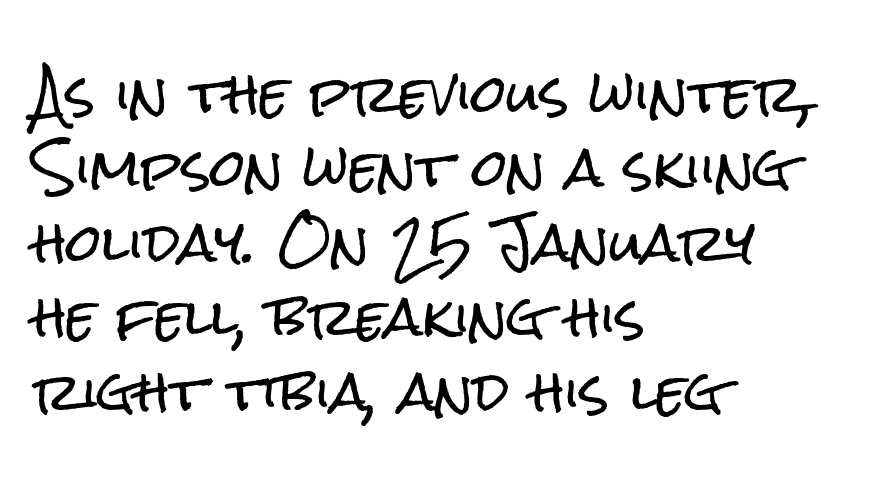
Q: Is the text italic (slanted)? A: No, it is upright.
Q: Is the typeface a serif or a sans-serif typeface? A: Sans-serif.
Q: Is the text underlined? A: No.
Q: How is the paragraph aligned? A: Left-aligned.
Q: Is the spacing between letters normal or unusually wide? A: Normal.
Q: Is the spacing between lines tight, normal or loose? A: Normal.
Q: Width (condensed, normal, or wide)? A: Condensed.
Q: Stroke contrast? A: Low.
Q: x-height? A: Medium.
Q: Monospaced? A: No.
